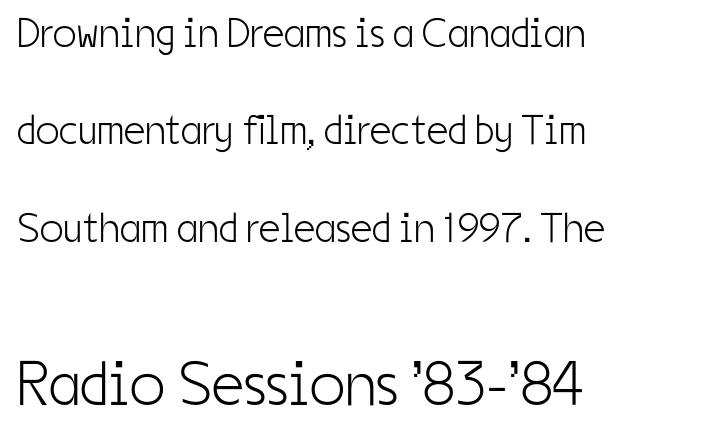
The image shows 63 px light, condensed sans-serif type, upright; set left-aligned, loose line spacing (2.32x), normal letter spacing, not underlined; the second (bottom) block is 1.5x larger; low stroke contrast and a medium x-height.
